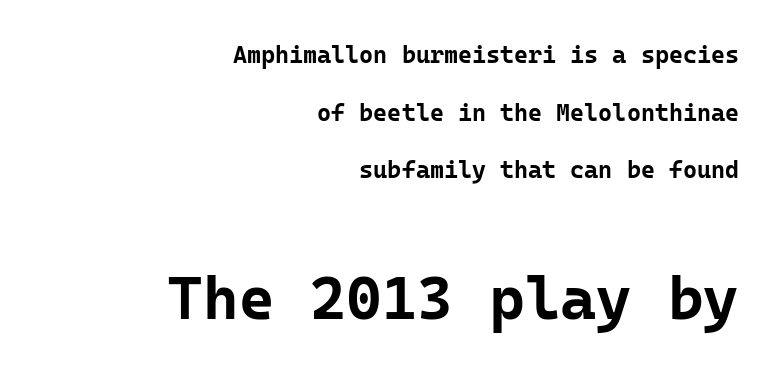
These lines are composed in type without serifs. Short note: letters normally spaced. This sample has the even, mechanical cadence of fixed-width lettering. Posture: vertical. The passage shown is not underscored anywhere.
